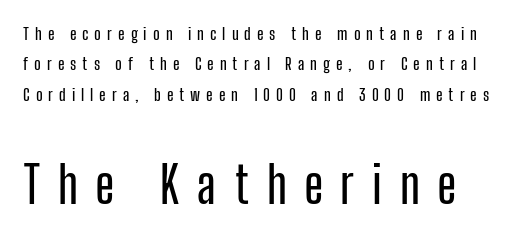
{"serif": "no", "italic": "no", "width": "condensed", "stroke_contrast": "low", "x_height": "medium", "monospaced": "no", "underline": "no", "line_spacing_ratio": 1.78, "letter_spacing": "wide", "letter_spacing_em": 0.35, "larger_block": "second", "size_ratio": 2.94, "glyph_px": 50}
